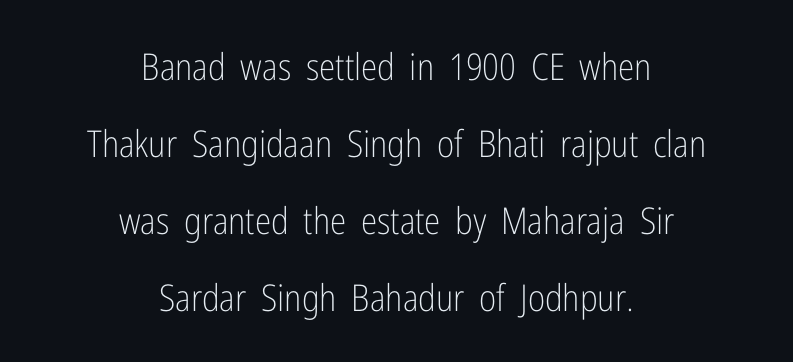
The image shows 37 px light, condensed sans-serif type, upright; set centered, loose line spacing (2.08x), normal letter spacing, not underlined; low stroke contrast and a medium x-height.
